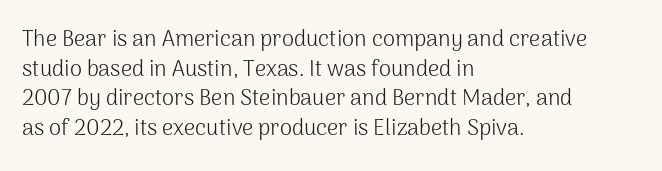
Q: Is the text bold? A: No.
Q: Is the text italic (slanted)? A: No, it is upright.
Q: Is the text underlined? A: No.
Q: How is the paragraph aligned? A: Left-aligned.
Q: Is the spacing between letters normal or unusually wide? A: Normal.
Q: Is the spacing between lines tight, normal or loose? A: Normal.
